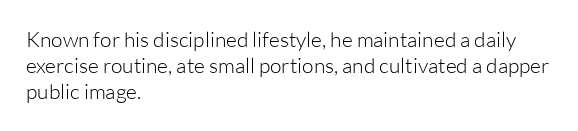
The image shows 21 px text type, upright; set left-aligned, normal line spacing (1.25x), normal letter spacing, not underlined.
